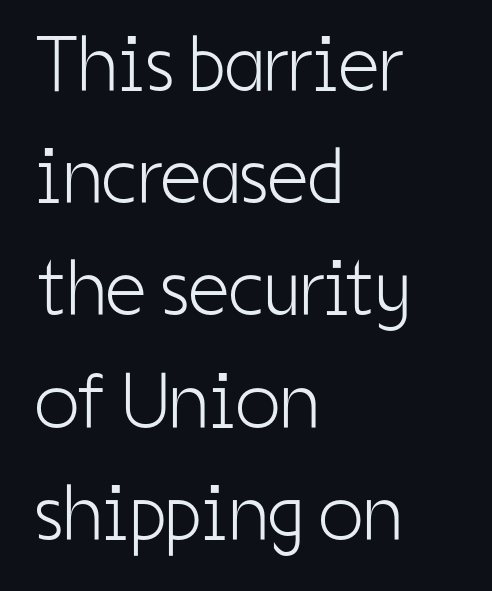
{"serif": "no", "italic": "no", "bold": "no", "weight": "light", "width": "condensed", "stroke_contrast": "low", "x_height": "medium", "monospaced": "no", "underline": "no", "align": "left", "line_spacing": "normal", "line_spacing_ratio": 1.42, "letter_spacing": "normal", "letter_spacing_em": 0.0, "glyph_px": 79}
